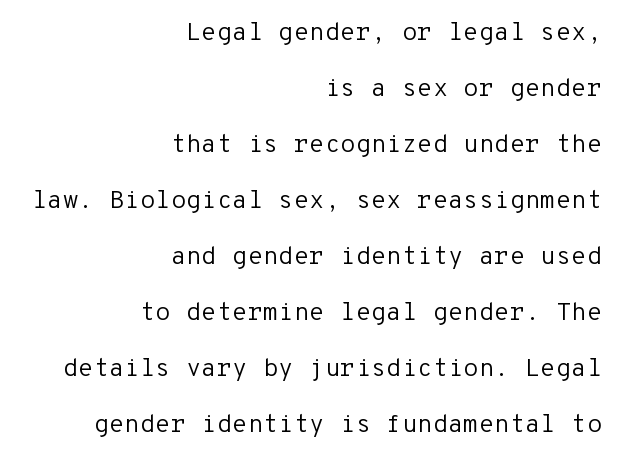
{"italic": "no", "bold": "no", "underline": "no", "align": "right", "line_spacing": "loose", "line_spacing_ratio": 2.24, "letter_spacing": "normal", "letter_spacing_em": 0.0, "glyph_px": 25}
